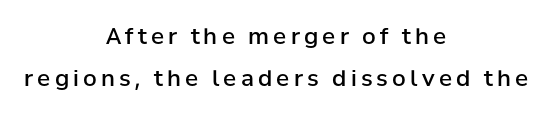
The image shows 22 px text type, upright; set centered, loose line spacing (1.91x), not underlined.
